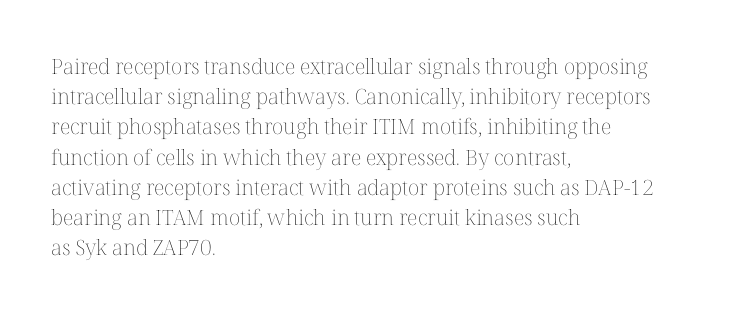
Q: Is the text bold? A: No.
Q: Is the text italic (slanted)? A: No, it is upright.
Q: Is the text underlined? A: No.
Q: How is the paragraph aligned? A: Left-aligned.
Q: Is the spacing between letters normal or unusually wide? A: Normal.
Q: Is the spacing between lines tight, normal or loose? A: Normal.
